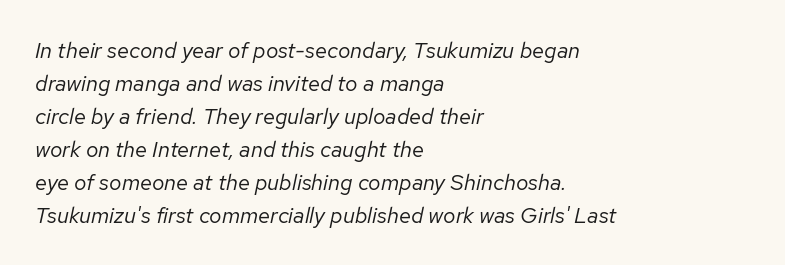
Q: Is the text bold? A: No.
Q: Is the text italic (slanted)? A: Yes, it leans right by about 12 degrees.
Q: Is the text underlined? A: No.
Q: How is the paragraph aligned? A: Left-aligned.
Q: Is the spacing between letters normal or unusually wide? A: Normal.
Q: Is the spacing between lines tight, normal or loose? A: Normal.
